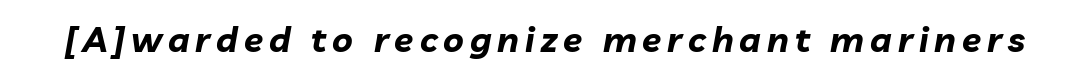
Every letter is thick-stroked: bold, no question. The lettering tilts uniformly, giving the passage an italic look. The passage shown is typed in a proportional face where columns would drift. Check under the words: just untouched page.
